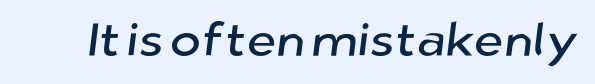
The image shows 47 px sans-serif type; set normal letter spacing, not underlined; low stroke contrast and a medium x-height.
